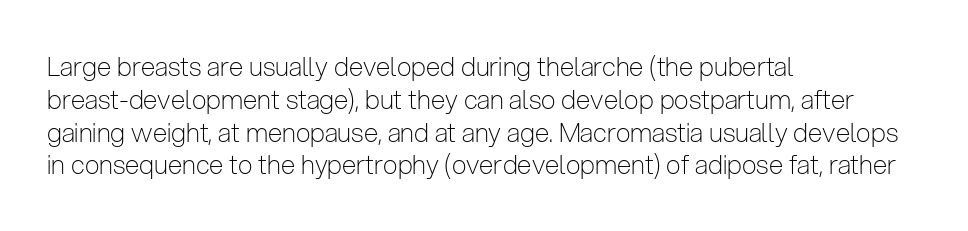
{"italic": "no", "bold": "no", "underline": "no", "align": "left", "line_spacing": "normal", "line_spacing_ratio": 1.26, "letter_spacing": "normal", "letter_spacing_em": 0.0, "glyph_px": 26}
